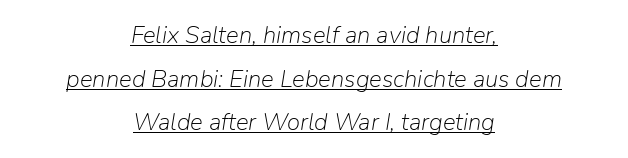
This is not heavy type; no bold has been used. The lines are quadded center. Words appear dense and cohesive because spacing is normal. It's the slanting kind of type. Emphasis is given by a line drawn under the lettering.
